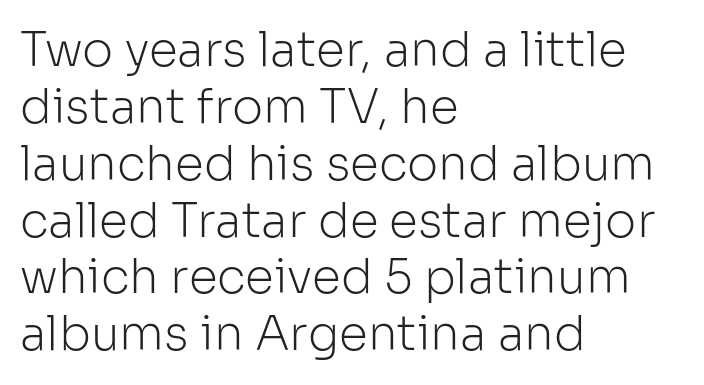
Q: Is the text bold? A: No.
Q: Is the text italic (slanted)? A: No, it is upright.
Q: Is the typeface a serif or a sans-serif typeface? A: Sans-serif.
Q: Is the text underlined? A: No.
Q: How is the paragraph aligned? A: Left-aligned.
Q: Is the spacing between letters normal or unusually wide? A: Normal.
Q: Width (condensed, normal, or wide)? A: Normal.
Q: Stroke contrast? A: Low.
Q: x-height? A: Medium.
Q: Monospaced? A: No.
